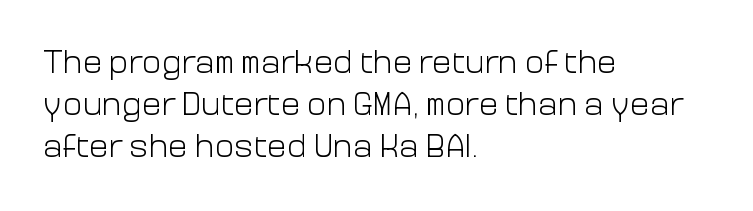
Q: Is the text bold? A: No.
Q: Is the text italic (slanted)? A: No, it is upright.
Q: Is the typeface a serif or a sans-serif typeface? A: Sans-serif.
Q: Is the text underlined? A: No.
Q: How is the paragraph aligned? A: Left-aligned.
Q: Is the spacing between letters normal or unusually wide? A: Normal.
Q: Is the spacing between lines tight, normal or loose? A: Normal.
Q: Width (condensed, normal, or wide)? A: Normal.
Q: Stroke contrast? A: Low.
Q: x-height? A: Medium.
Q: Monospaced? A: No.
